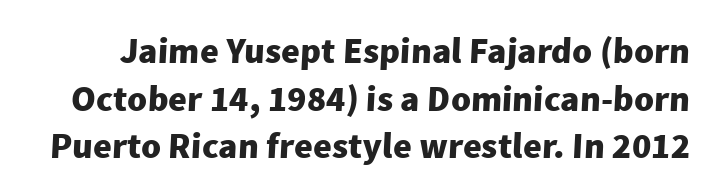
The lines sit at an ordinary, default distance from one another. Compared with an ordinary text face, these strokes are far heavier — a full bold. I'd call this a sans setting — the letters go barefoot. Spacing verdict: proportional, widths tailored to each character.
